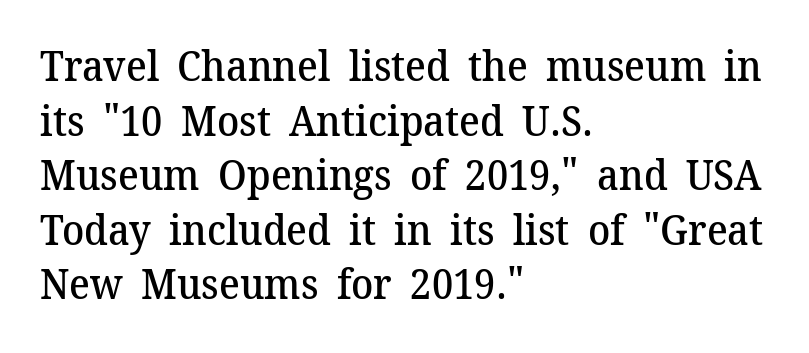
The image shows 41 px semibold serif type, upright; set left-aligned, normal line spacing (1.33x), normal letter spacing, not underlined; medium stroke contrast and a medium x-height.
